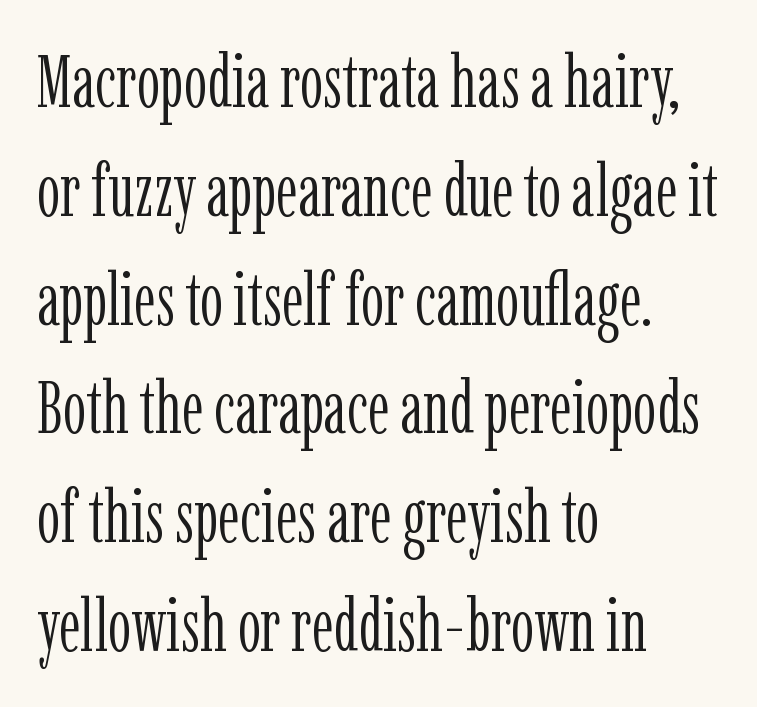
Evenly set lines give the paragraph a standard silhouette. Compared with a typical body face, this is equally light or lighter still. The axis of the letterforms is exactly vertical. Which margin do the lines hug? The left one — the right edge is uneven.
